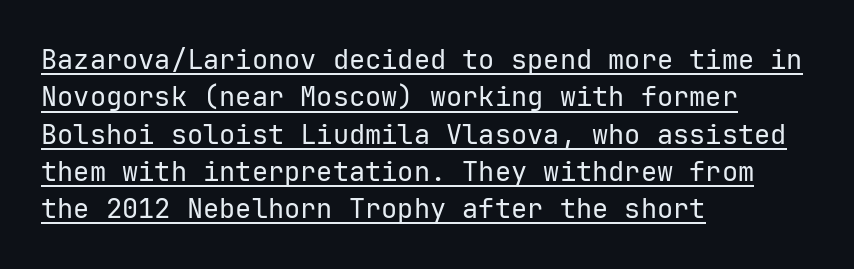
Emphasis is given by a line drawn under the lettering. If you drew a line through each stem, it would be perfectly vertical. Is this a heavy cut? Hardly; it is regular or lighter. The paragraph has a hard left edge and a soft right edge. Summary of vertical rhythm: regular, with standard interline spacing. Inter-character spacing is left at the font's built-in metrics.
